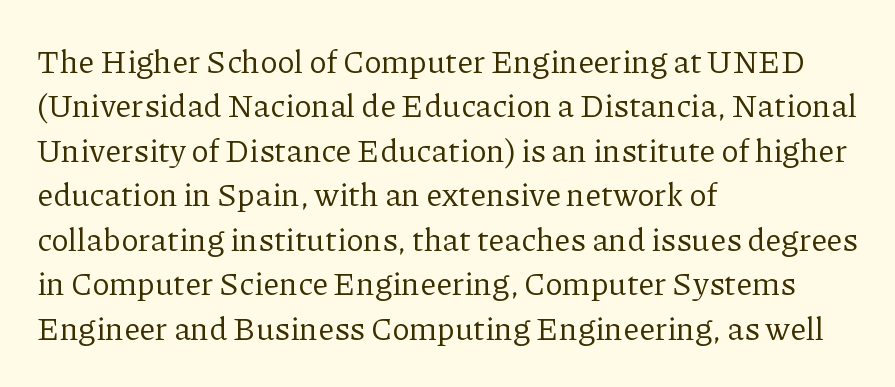
{"serif": "yes", "italic": "no", "bold": "no", "weight": "regular", "width": "normal", "stroke_contrast": "low", "x_height": "medium", "monospaced": "no", "underline": "no", "align": "left", "line_spacing": "normal", "line_spacing_ratio": 1.39, "letter_spacing": "normal", "letter_spacing_em": 0.0, "glyph_px": 32}
